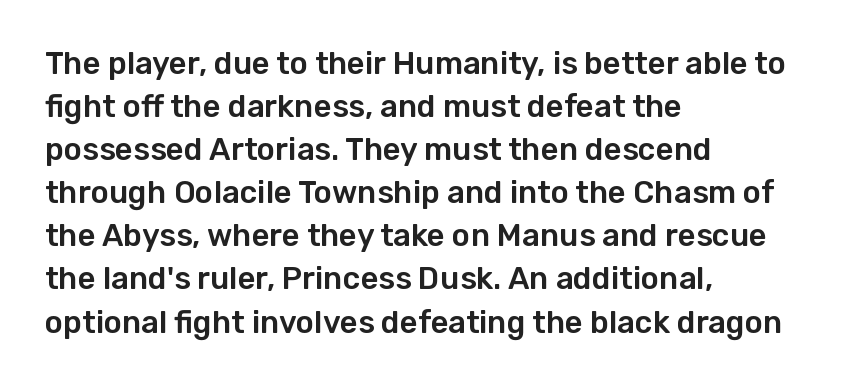
Is this a fixed-width face? No — the glyphs have proportional, varying widths. If you drew a line through each stem, it would be perfectly vertical. In terms of letterspacing, this is plain default setting. These lines are set flush left with a ragged right edge. Descender tails drop into unmarked territory.
